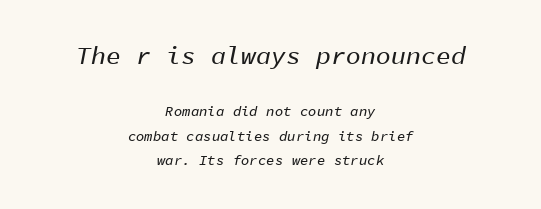
The image shows 25 px text type, italic (leaning right); set centered, line spacing 1.74x, normal letter spacing, not underlined; the first (top) block is 1.79x larger.
